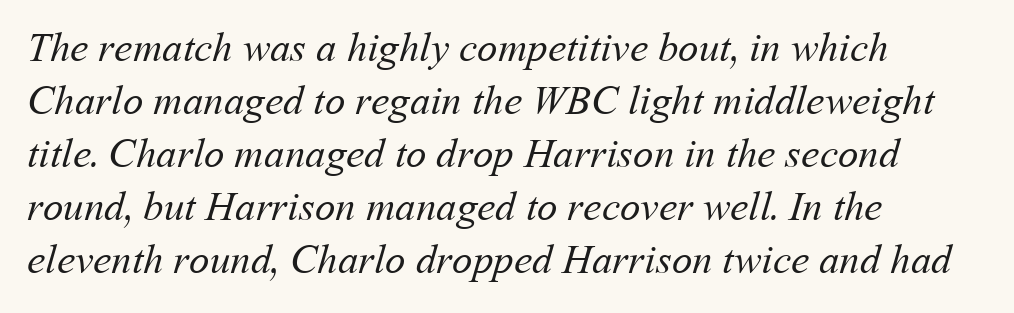
No letter is thick-stroked: the sample isn't bold. Glyph-to-glyph distance matches everyday printed text. Line spacing here is normal. Notice how the passage keeps a crisp vertical edge on the left only. The space directly below the letters is spotless.
